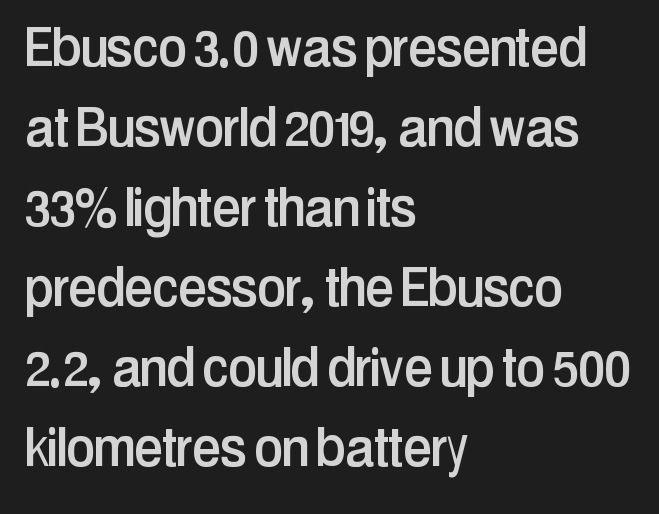
The image shows 65 px condensed sans-serif type, upright; set left-aligned, line spacing 1.23x, normal letter spacing, not underlined; low stroke contrast and a medium x-height.
